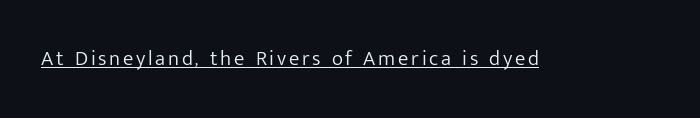
Q: Is the text bold? A: No.
Q: Is the text italic (slanted)? A: No, it is upright.
Q: Is the text underlined? A: Yes.
